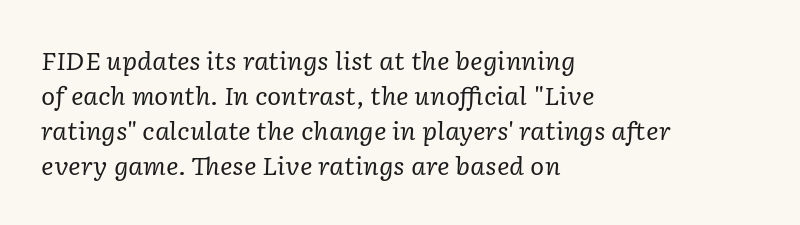
If you measured baseline to baseline, you'd find a middling distance. The specimen reads as italic at a glance. The characters are drawn with everyday or finer stroke widths. Between one letter and the next there's only the usual sliver of space.
